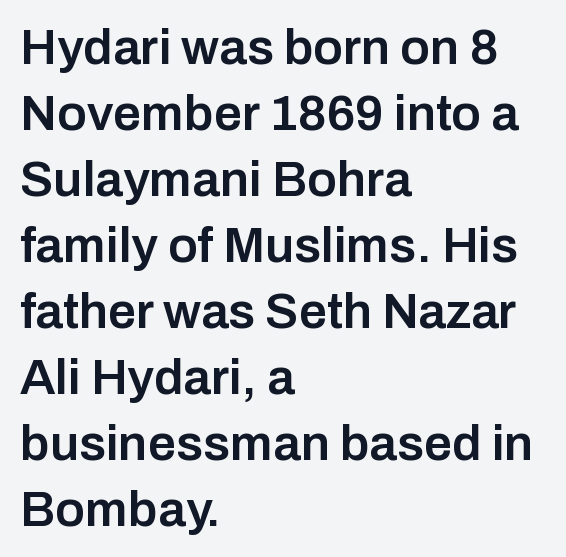
The type family on display is of the sans-serif kind. Check the space under the baseline: it is left empty. Short note: letters normally spaced. Strokes here are thickened, but only to semibold level. All the whitespace from short lines collects on the right. How would I describe the line gaps? Plain and ordinary.
